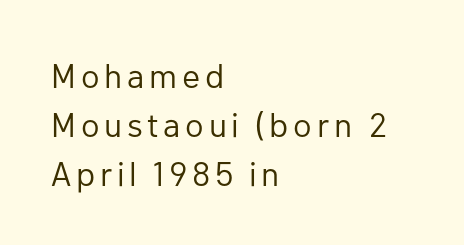
Q: Is the text bold? A: No.
Q: Is the text italic (slanted)? A: No, it is upright.
Q: Is the typeface a serif or a sans-serif typeface? A: Sans-serif.
Q: Is the text underlined? A: No.
Q: How is the paragraph aligned? A: Left-aligned.
Q: Is the spacing between lines tight, normal or loose? A: Normal.
Q: Width (condensed, normal, or wide)? A: Normal.
Q: Stroke contrast? A: Low.
Q: x-height? A: Medium.
Q: Monospaced? A: No.
